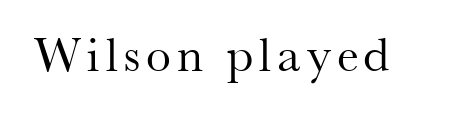
Unbolded letterforms with no extra heft. Does the type have serifs? Yes, each stem ends in a small foot. You could not count columns in this text — the font is proportionally spaced. Italic? Not at all — the glyphs are vertical.
